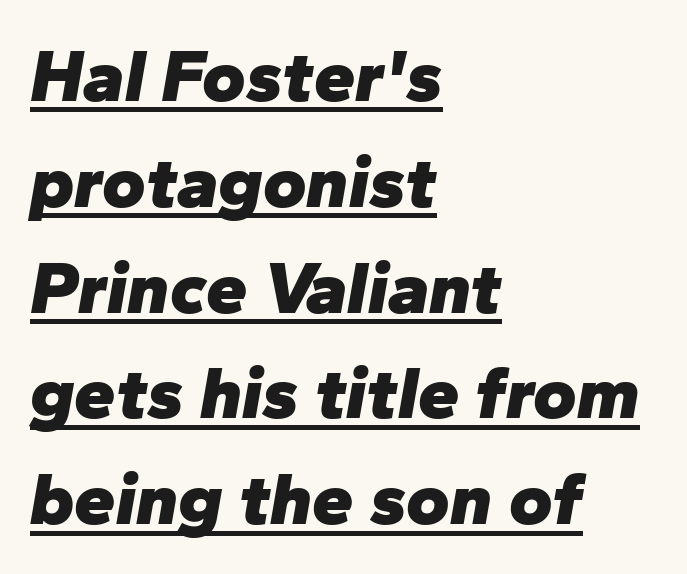
The image shows 74 px heavy type, italic (leaning right); set left-aligned, normal line spacing (1.43x), normal letter spacing, underlined; low stroke contrast and a medium x-height.
